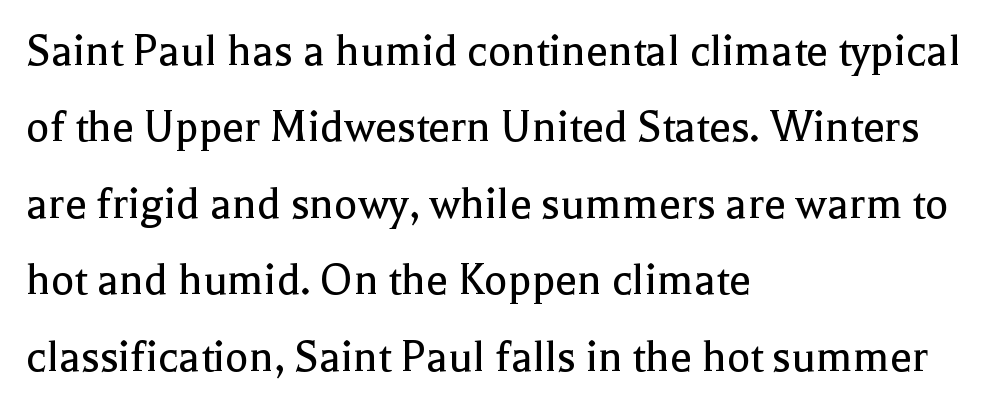
{"serif": "yes", "italic": "no", "bold": "no", "weight": "regular", "width": "normal", "x_height": "medium", "monospaced": "no", "underline": "no", "align": "left", "line_spacing": "normal", "line_spacing_ratio": 1.56, "letter_spacing": "normal", "letter_spacing_em": 0.0, "glyph_px": 49}
